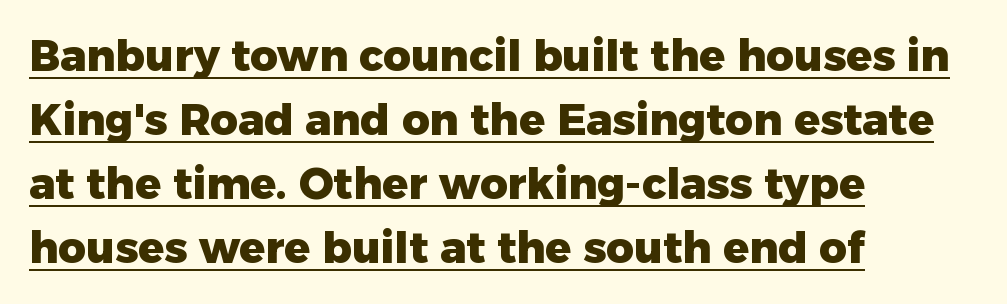
{"serif": "no", "italic": "no", "bold": "yes", "weight": "heavy", "width": "normal", "stroke_contrast": "low", "x_height": "medium", "monospaced": "no", "underline": "yes", "align": "left", "line_spacing": "normal", "line_spacing_ratio": 1.49, "letter_spacing": "normal", "letter_spacing_em": 0.0, "glyph_px": 43}
